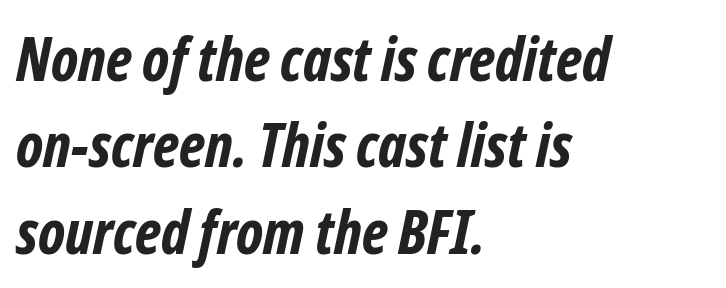
{"serif": "no", "bold": "yes", "weight": "bold", "width": "condensed", "stroke_contrast": "low", "x_height": "medium", "monospaced": "no", "underline": "no", "align": "left", "line_spacing": "normal", "line_spacing_ratio": 1.44, "letter_spacing": "normal", "letter_spacing_em": 0.0, "glyph_px": 60}
